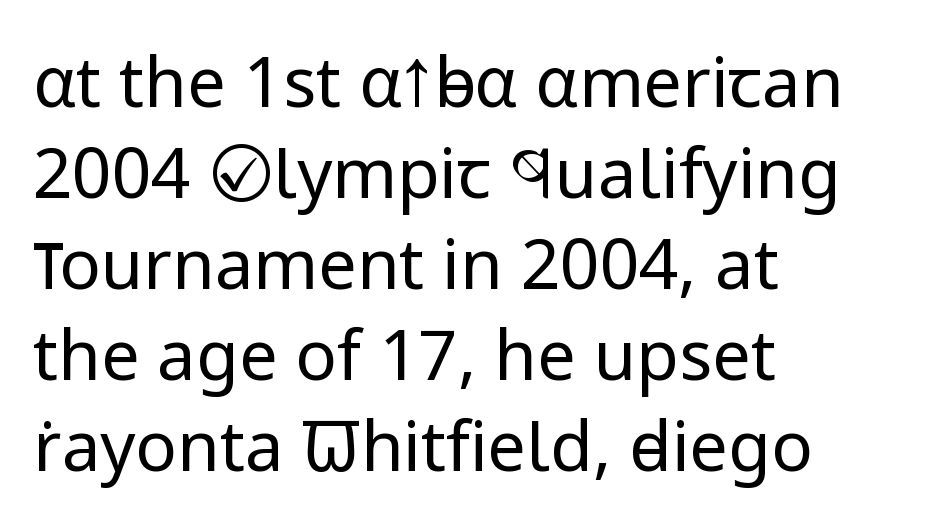
The image shows 69 px regular-weight sans-serif type, upright; set left-aligned, normal line spacing (1.32x), normal letter spacing, not underlined; low stroke contrast and a medium x-height.
